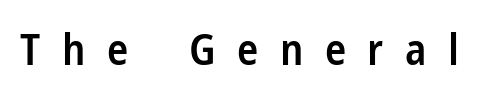
{"serif": "no", "italic": "no", "bold": "semi", "weight": "semibold", "width": "condensed", "stroke_contrast": "low", "x_height": "medium", "monospaced": "no", "underline": "no", "letter_spacing": "wide", "letter_spacing_em": 0.49, "glyph_px": 44}
